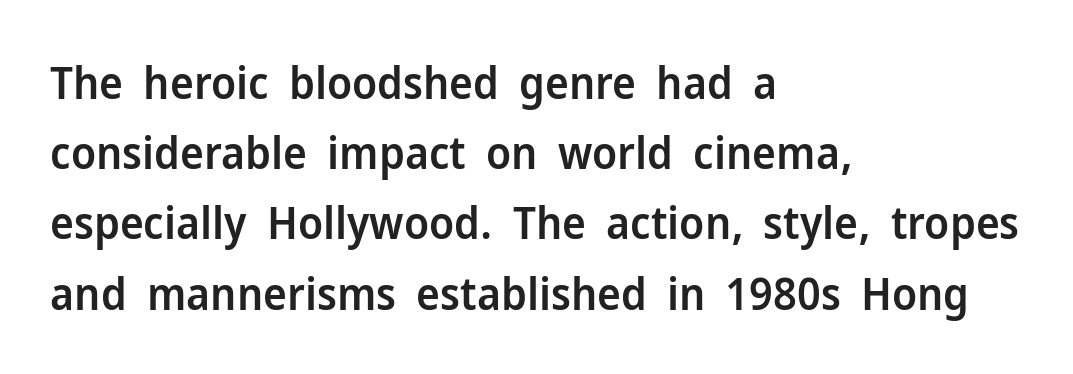
The image shows 45 px semibold sans-serif type, upright; set left-aligned, normal line spacing (1.56x), normal letter spacing, not underlined; low stroke contrast and a medium x-height.
